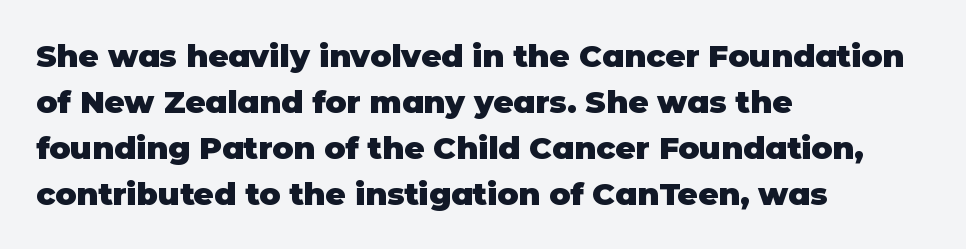
Q: Is the text bold? A: Yes.
Q: Is the text italic (slanted)? A: No, it is upright.
Q: Is the typeface a serif or a sans-serif typeface? A: Sans-serif.
Q: Is the text underlined? A: No.
Q: How is the paragraph aligned? A: Left-aligned.
Q: Is the spacing between letters normal or unusually wide? A: Normal.
Q: Is the spacing between lines tight, normal or loose? A: Normal.
Q: Width (condensed, normal, or wide)? A: Normal.
Q: Stroke contrast? A: Low.
Q: x-height? A: Large.
Q: Monospaced? A: No.
